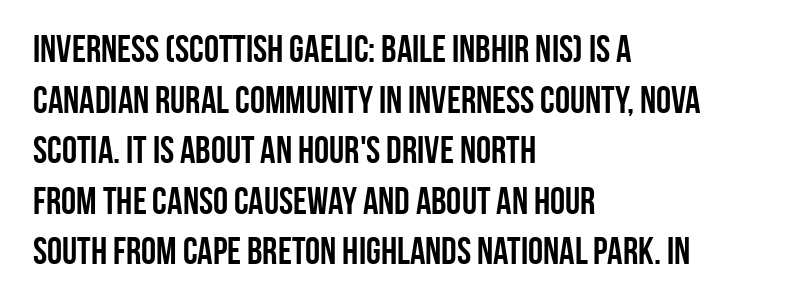
{"serif": "no", "italic": "no", "bold": "yes", "weight": "semibold", "width": "condensed", "stroke_contrast": "low", "x_height": "large", "monospaced": "no", "underline": "no", "align": "left", "line_spacing": "normal", "line_spacing_ratio": 1.33, "letter_spacing": "normal", "letter_spacing_em": 0.0, "glyph_px": 38}
